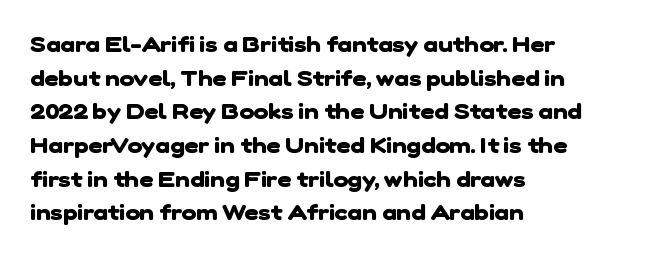
{"bold": "yes", "underline": "no", "align": "left", "line_spacing": "normal", "line_spacing_ratio": 1.53, "letter_spacing": "normal", "letter_spacing_em": 0.0, "glyph_px": 22}
